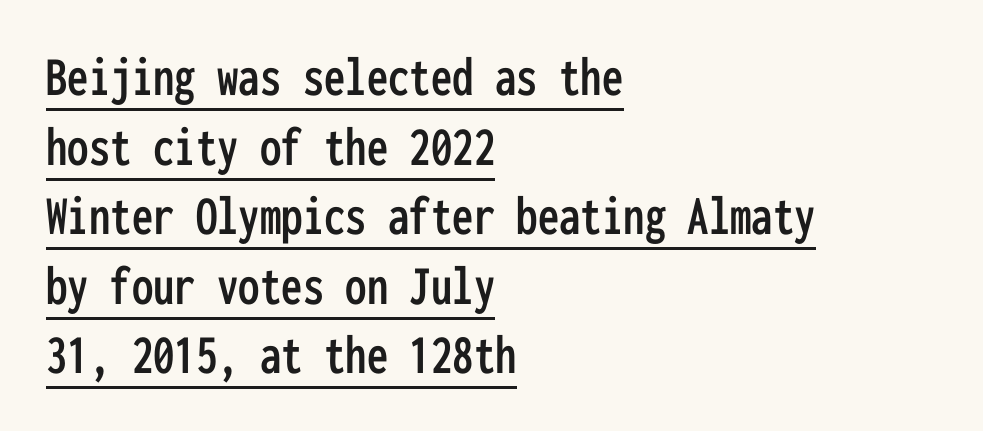
Q: Is the text italic (slanted)? A: No, it is upright.
Q: Is the typeface a serif or a sans-serif typeface? A: Sans-serif.
Q: Is the text underlined? A: Yes.
Q: How is the paragraph aligned? A: Left-aligned.
Q: Is the spacing between letters normal or unusually wide? A: Normal.
Q: Width (condensed, normal, or wide)? A: Condensed.
Q: Stroke contrast? A: Low.
Q: x-height? A: Medium.
Q: Monospaced? A: Yes.
